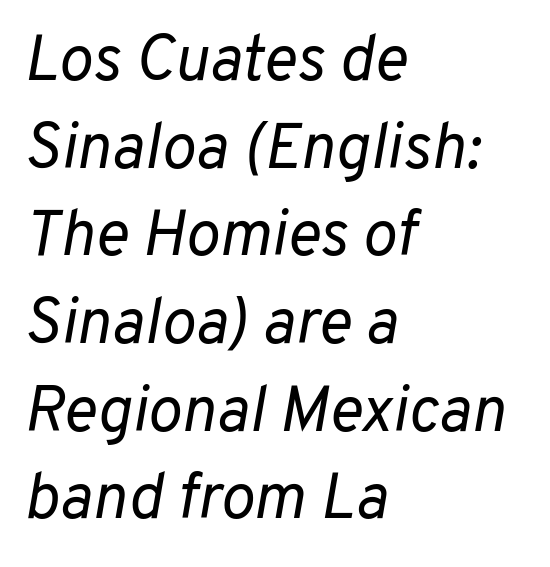
{"italic": "yes", "lean": "right", "slant_degrees": 10, "bold": "no", "weight": "regular", "width": "normal", "stroke_contrast": "low", "x_height": "medium", "monospaced": "no", "underline": "no", "align": "left", "line_spacing": "normal", "line_spacing_ratio": 1.37, "letter_spacing": "normal", "letter_spacing_em": 0.0, "glyph_px": 64}
